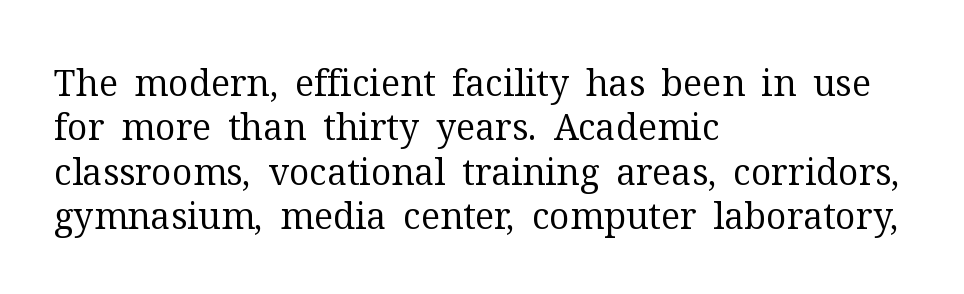
The image shows 36 px regular-weight serif type, upright; set left-aligned, line spacing 1.23x, normal letter spacing, not underlined; medium stroke contrast and a medium x-height.
